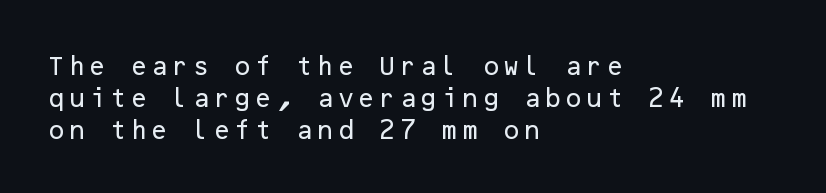
The image shows 21 px text type, upright; set left-aligned, normal line spacing (1.52x), not underlined.
